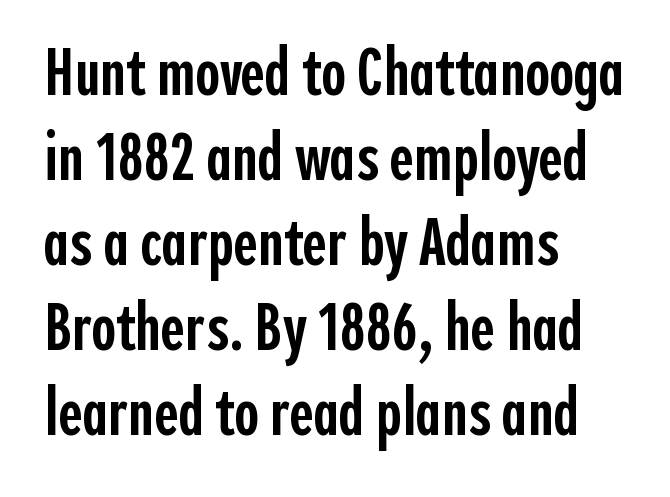
{"serif": "no", "italic": "no", "bold": "semi", "weight": "semibold", "width": "condensed", "x_height": "medium", "monospaced": "no", "underline": "no", "align": "left", "line_spacing": "normal", "line_spacing_ratio": 1.27, "letter_spacing": "normal", "letter_spacing_em": 0.0, "glyph_px": 67}
